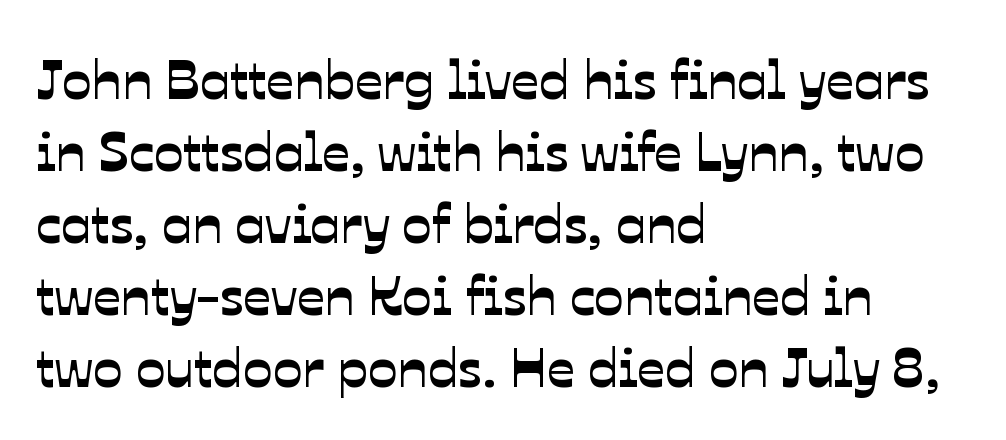
{"serif": "no", "width": "normal", "stroke_contrast": "low", "x_height": "medium", "monospaced": "no", "underline": "no", "align": "left", "line_spacing": "normal", "line_spacing_ratio": 1.31, "letter_spacing": "normal", "letter_spacing_em": 0.0, "glyph_px": 55}
